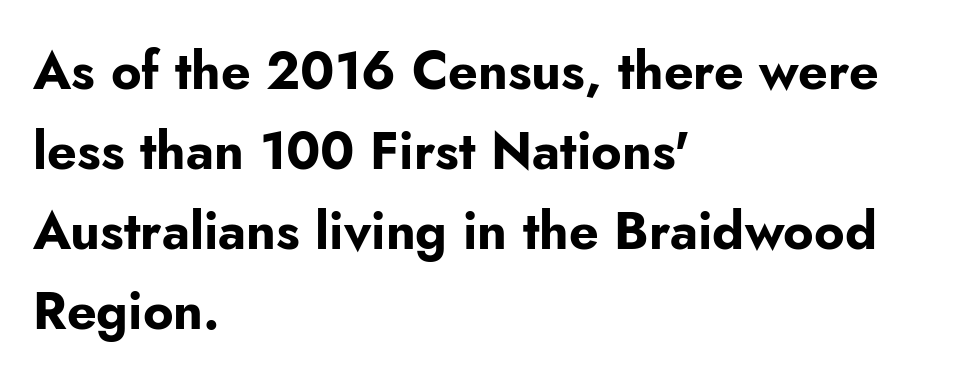
Q: Is the text bold? A: Yes.
Q: Is the text italic (slanted)? A: No, it is upright.
Q: Is the typeface a serif or a sans-serif typeface? A: Sans-serif.
Q: Is the text underlined? A: No.
Q: How is the paragraph aligned? A: Left-aligned.
Q: Is the spacing between letters normal or unusually wide? A: Normal.
Q: Is the spacing between lines tight, normal or loose? A: Normal.
Q: Width (condensed, normal, or wide)? A: Normal.
Q: Stroke contrast? A: Low.
Q: x-height? A: Small.
Q: Monospaced? A: No.
